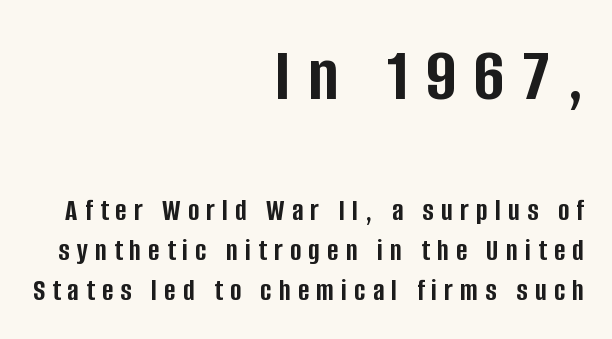
Descenders are the only things crossing below the line. The block of text has a typical density, with ordinary space between rows. The letters advance in unequal steps, a hallmark of proportional type. Characters follow at a spacing far wider than the type designer built in. Note: larger setting up top, smaller setting below.
